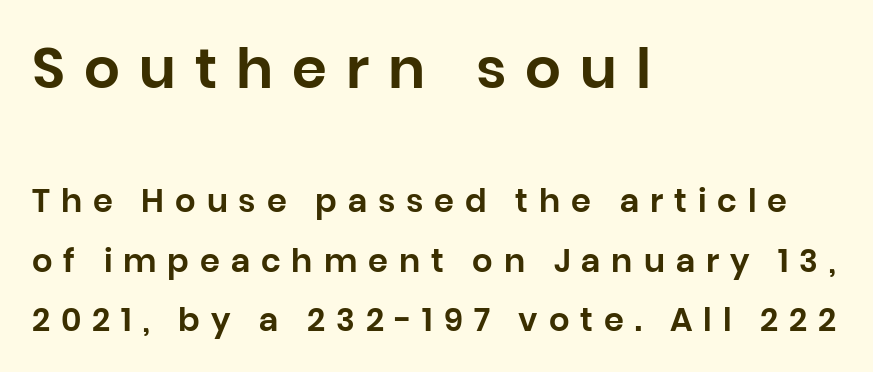
The image shows 56 px sans-serif type, upright; set left-aligned, line spacing 1.85x, unusually wide letter spacing (+0.34 em), not underlined; the first (top) block is 1.75x larger; low stroke contrast and a large x-height.
